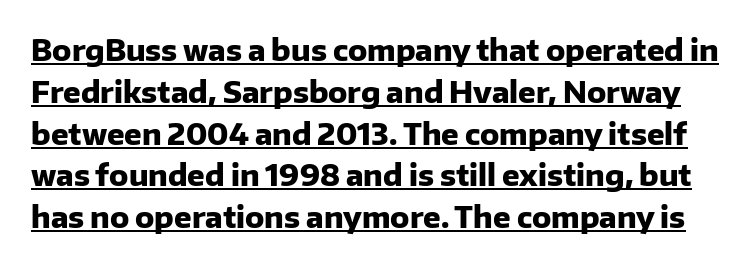
Ascenders rise straight up at ninety degrees. Students, observe the line beneath the letters — that is underlining. Nobody touched the tracking dial on this one. Line spacing here is normal. Chunky letters — that's bold for sure. Does the type have serifs? No, each stem ends abruptly.
